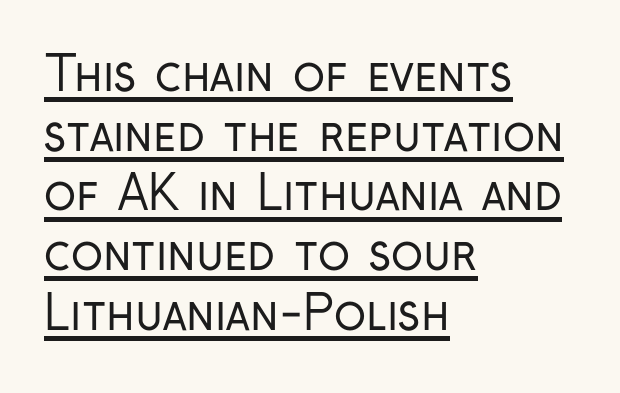
{"serif": "no", "italic": "no", "bold": "no", "weight": "regular", "width": "condensed", "stroke_contrast": "low", "x_height": "medium", "monospaced": "no", "underline": "yes", "align": "left", "line_spacing": "normal", "line_spacing_ratio": 1.27, "letter_spacing": "normal", "letter_spacing_em": 0.0, "glyph_px": 47}
